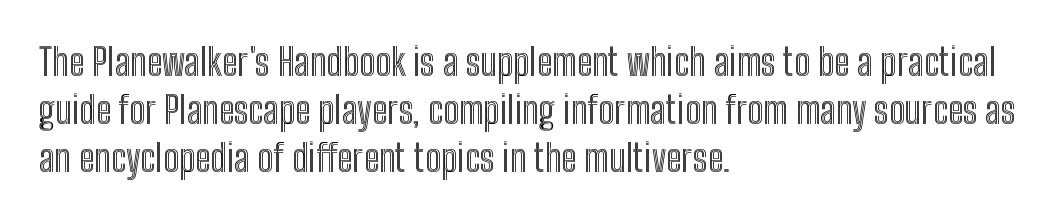
The image shows 37 px condensed type, upright; set left-aligned, normal line spacing (1.3x), normal letter spacing, not underlined; a medium x-height.
